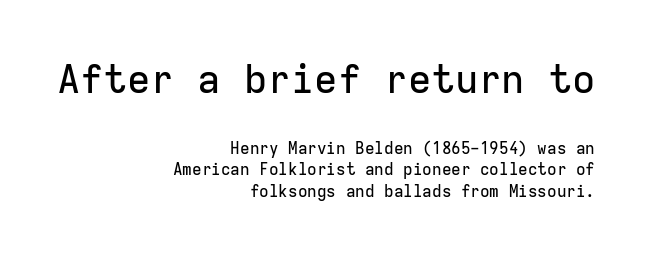
{"serif": "no", "italic": "no", "width": "normal", "stroke_contrast": "low", "x_height": "medium", "monospaced": "yes", "underline": "no", "align": "right", "line_spacing": "normal", "line_spacing_ratio": 1.33, "letter_spacing": "normal", "letter_spacing_em": 0.0, "larger_block": "first", "size_ratio": 2.44, "glyph_px": 39}
